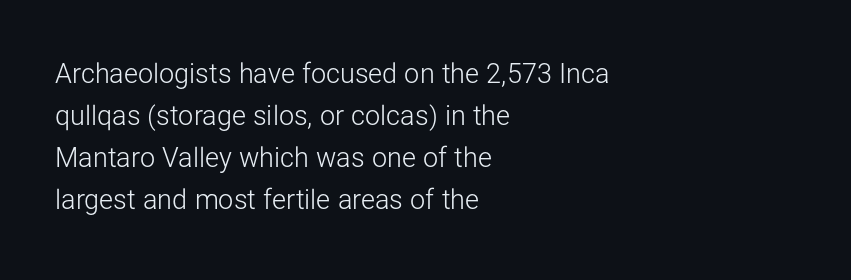
Q: Is the text bold? A: No.
Q: Is the text italic (slanted)? A: No, it is upright.
Q: Is the text underlined? A: No.
Q: How is the paragraph aligned? A: Left-aligned.
Q: Is the spacing between letters normal or unusually wide? A: Normal.
Q: Is the spacing between lines tight, normal or loose? A: Normal.
